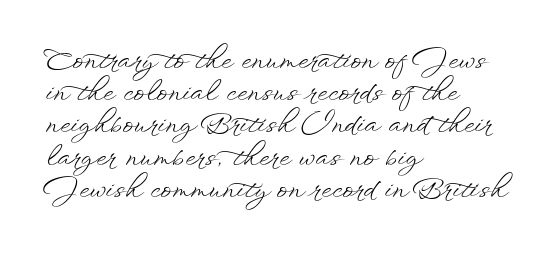
{"bold": "no", "underline": "no", "align": "left", "line_spacing_ratio": 1.24, "letter_spacing": "normal", "letter_spacing_em": 0.0, "glyph_px": 26}
